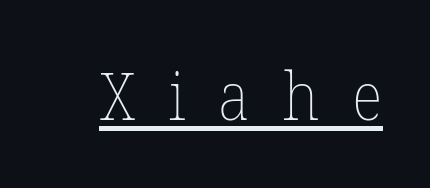
The image shows 67 px thin type, upright; set unusually wide letter spacing (+0.49 em), underlined; low stroke contrast and a medium x-height.
